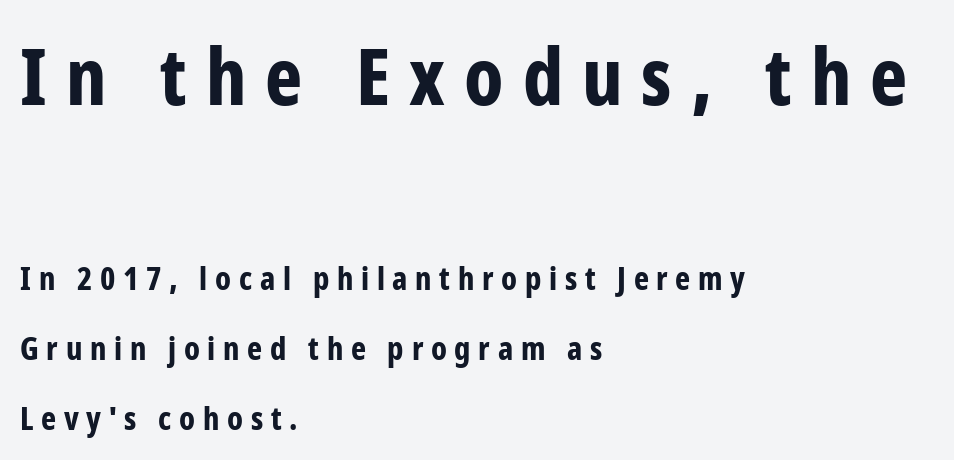
The image shows 79 px bold, condensed sans-serif type, upright; set left-aligned, loose line spacing (2.18x), unusually wide letter spacing (+0.24 em), not underlined; the first (top) block is 2.47x larger; low stroke contrast and a medium x-height.
